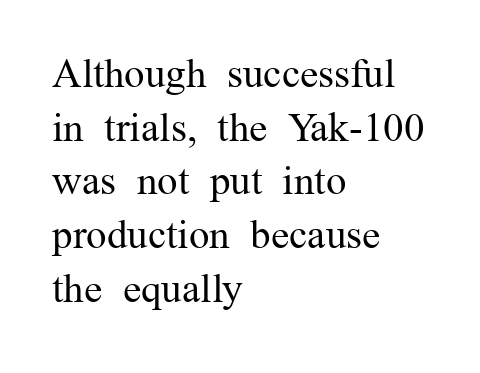
Q: Is the text bold? A: No.
Q: Is the text italic (slanted)? A: No, it is upright.
Q: Is the typeface a serif or a sans-serif typeface? A: Serif.
Q: Is the text underlined? A: No.
Q: How is the paragraph aligned? A: Left-aligned.
Q: Is the spacing between letters normal or unusually wide? A: Normal.
Q: Is the spacing between lines tight, normal or loose? A: Normal.
Q: Width (condensed, normal, or wide)? A: Normal.
Q: Stroke contrast? A: Medium.
Q: x-height? A: Medium.
Q: Monospaced? A: No.
